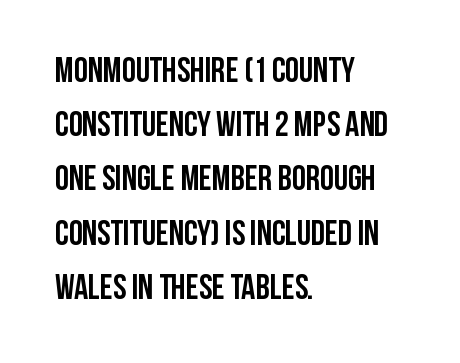
Q: Is the text bold? A: Yes.
Q: Is the text italic (slanted)? A: No, it is upright.
Q: Is the typeface a serif or a sans-serif typeface? A: Sans-serif.
Q: Is the text underlined? A: No.
Q: How is the paragraph aligned? A: Left-aligned.
Q: Is the spacing between letters normal or unusually wide? A: Normal.
Q: Is the spacing between lines tight, normal or loose? A: Normal.
Q: Width (condensed, normal, or wide)? A: Condensed.
Q: Stroke contrast? A: Low.
Q: x-height? A: Large.
Q: Monospaced? A: No.
